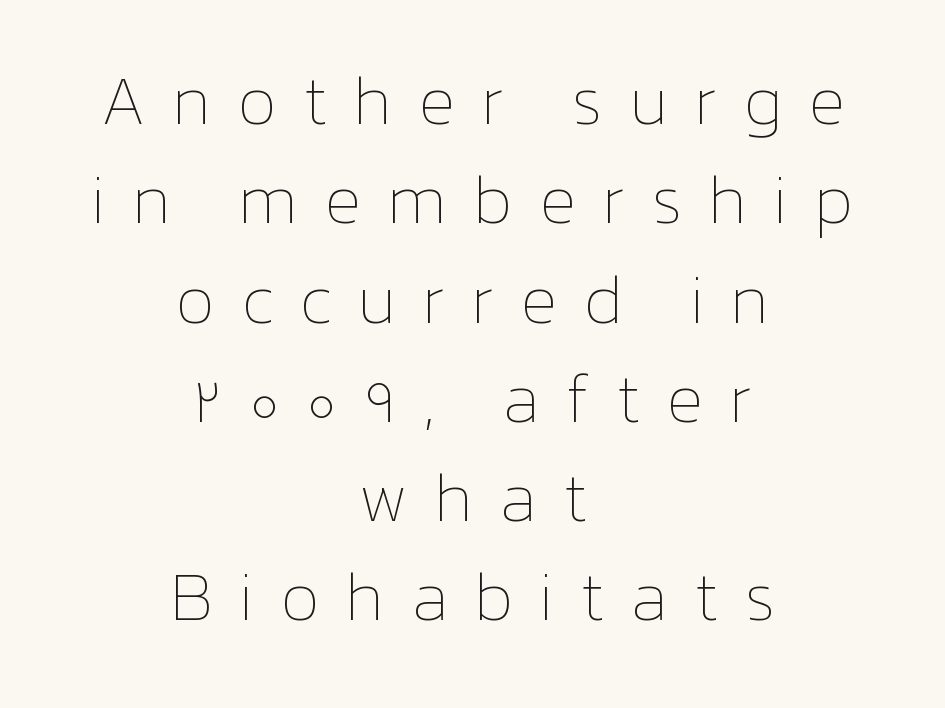
The image shows 68 px thin type, upright; set centered, normal line spacing (1.46x), unusually wide letter spacing (+0.38 em), not underlined; low stroke contrast and a medium x-height.
